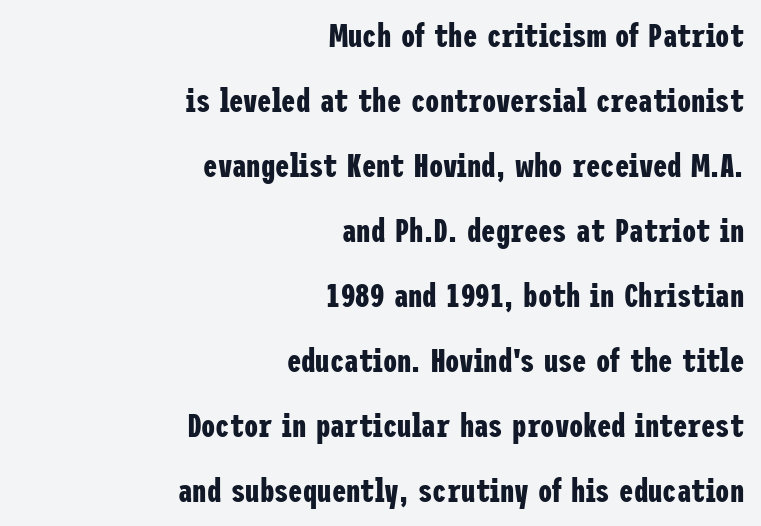
The image shows 32 px bold, condensed sans-serif type, upright; set right-aligned, loose line spacing (2.03x), normal letter spacing, not underlined; low stroke contrast and a medium x-height.
